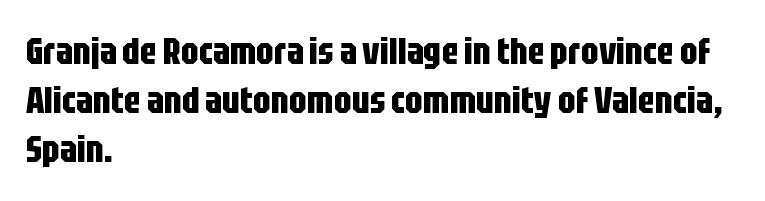
{"serif": "no", "italic": "no", "bold": "yes", "weight": "bold", "width": "condensed", "stroke_contrast": "low", "x_height": "large", "monospaced": "no", "underline": "no", "align": "left", "line_spacing": "normal", "line_spacing_ratio": 1.29, "letter_spacing": "normal", "letter_spacing_em": 0.0, "glyph_px": 38}
